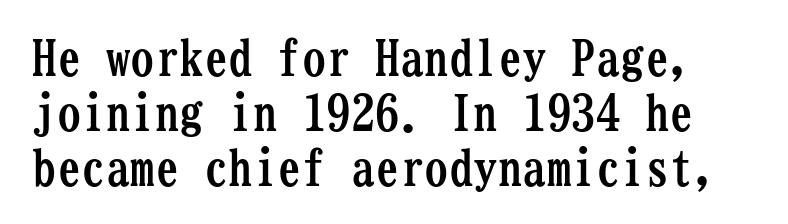
Closely set lines give the paragraph a compact silhouette. This is serif lettering, the kind often seen in printed books. The letters stand upright; this is a roman face. Spacing verdict: monospaced, one width for all characters.
